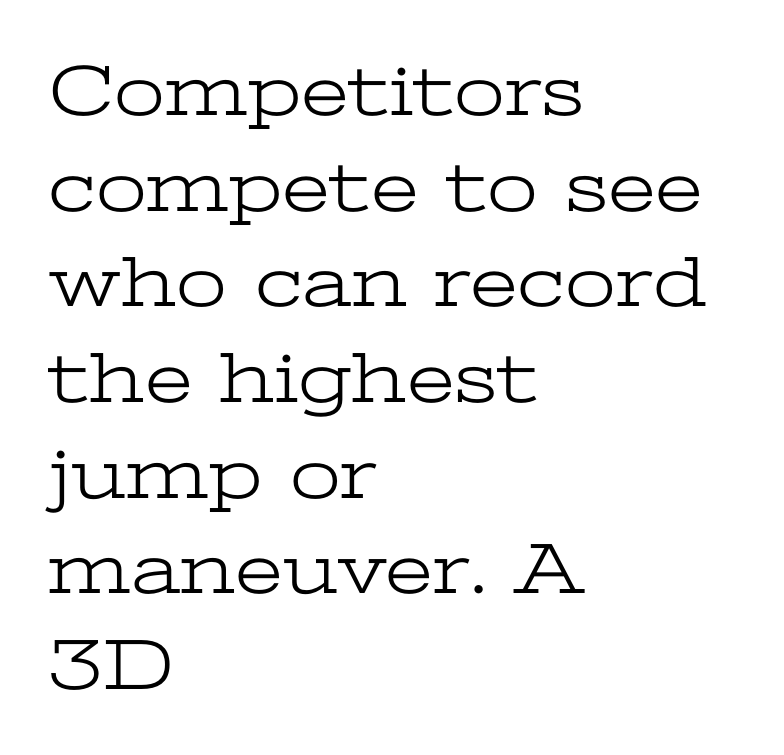
In terms of leading, this rendering sits right in the middle. Each letter keeps its own natural width here, so spacing adapts to shape. Underlining? Definitely not there. How are the letters spaced? Ordinarily, with no added tracking. You can tell it's not italic because the verticals are truly vertical.
